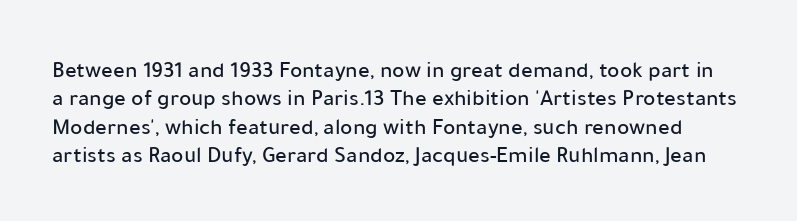
Q: Is the text italic (slanted)? A: No, it is upright.
Q: Is the text underlined? A: No.
Q: Is the spacing between letters normal or unusually wide? A: Normal.
